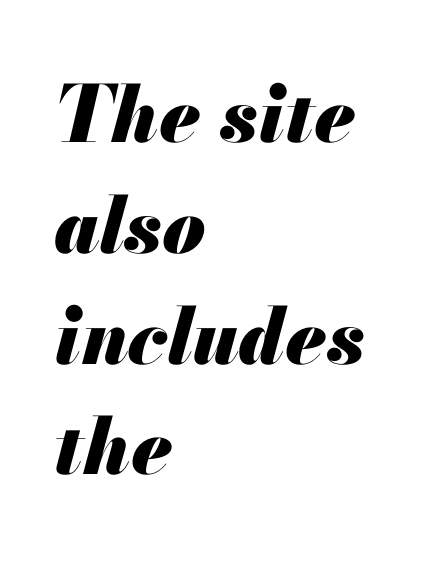
Tall strokes in this sample are angled rather than plumb. Casual observation: everything's shoved over to the left. Beneath every word, the page is bare. The letters sit at their default tracking, neither squeezed nor spread. This sample has the flowing, uneven cadence of proportional lettering.
